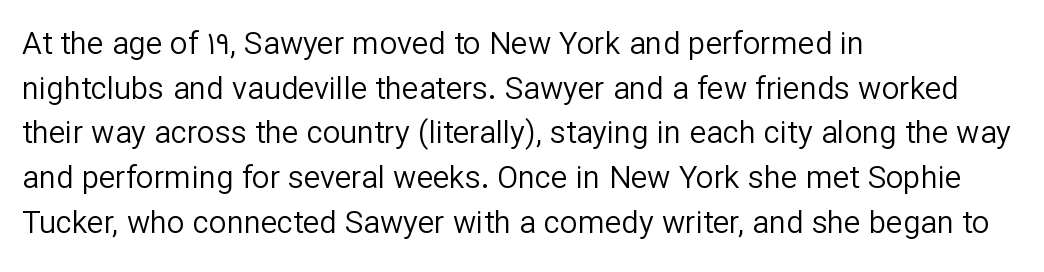
Q: Is the text bold? A: No.
Q: Is the text italic (slanted)? A: No, it is upright.
Q: Is the typeface a serif or a sans-serif typeface? A: Sans-serif.
Q: Is the text underlined? A: No.
Q: How is the paragraph aligned? A: Left-aligned.
Q: Is the spacing between letters normal or unusually wide? A: Normal.
Q: Is the spacing between lines tight, normal or loose? A: Normal.
Q: Width (condensed, normal, or wide)? A: Normal.
Q: Stroke contrast? A: Low.
Q: x-height? A: Medium.
Q: Monospaced? A: No.
